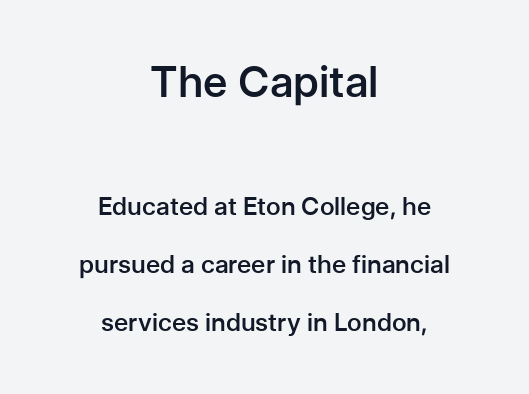
{"serif": "no", "italic": "no", "bold": "semi", "weight": "semibold", "width": "normal", "stroke_contrast": "low", "x_height": "medium", "monospaced": "no", "underline": "no", "align": "center", "line_spacing": "loose", "line_spacing_ratio": 2.33, "letter_spacing": "normal", "letter_spacing_em": 0.0, "larger_block": "first", "size_ratio": 1.72, "glyph_px": 43}
